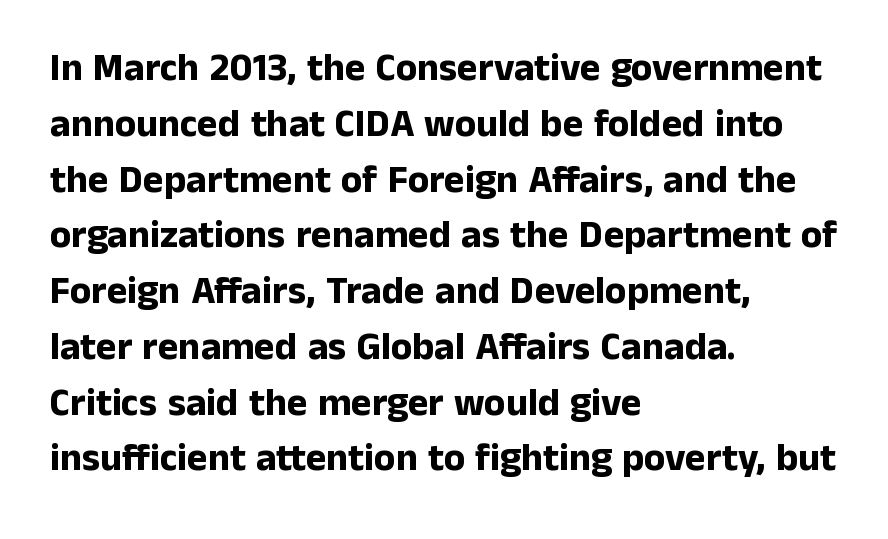
The image shows 39 px bold sans-serif type, upright; set left-aligned, normal line spacing (1.43x), normal letter spacing, not underlined; low stroke contrast and a medium x-height.
